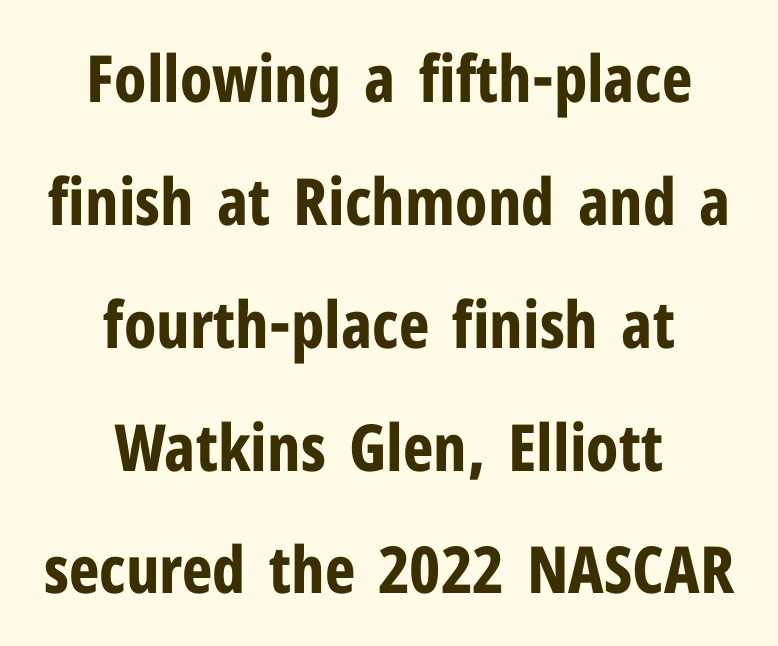
Q: Is the text bold? A: Yes.
Q: Is the text italic (slanted)? A: No, it is upright.
Q: Is the typeface a serif or a sans-serif typeface? A: Sans-serif.
Q: Is the text underlined? A: No.
Q: How is the paragraph aligned? A: Centered.
Q: Is the spacing between letters normal or unusually wide? A: Normal.
Q: Width (condensed, normal, or wide)? A: Condensed.
Q: Stroke contrast? A: Low.
Q: x-height? A: Medium.
Q: Monospaced? A: No.
